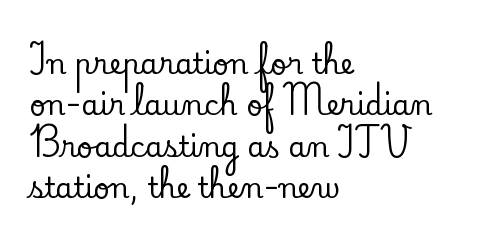
{"serif": "yes", "italic": "no", "width": "normal", "stroke_contrast": "low", "x_height": "small", "monospaced": "no", "underline": "no", "align": "left", "line_spacing": "normal", "line_spacing_ratio": 1.48, "letter_spacing": "normal", "letter_spacing_em": 0.0, "glyph_px": 28}
